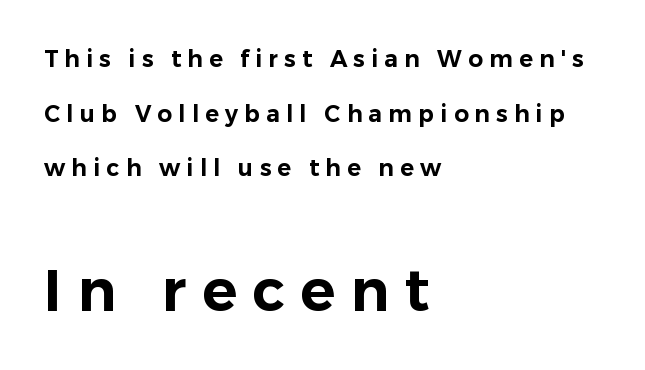
Q: Is the text italic (slanted)? A: No, it is upright.
Q: Is the typeface a serif or a sans-serif typeface? A: Sans-serif.
Q: Is the text underlined? A: No.
Q: How is the paragraph aligned? A: Left-aligned.
Q: Is the spacing between letters normal or unusually wide? A: Unusually wide.
Q: Is the spacing between lines tight, normal or loose? A: Loose.
Q: Which block of text is set in a larger size, the first (top) or the second (bottom)? A: The second (bottom) one.
Q: Width (condensed, normal, or wide)? A: Normal.
Q: Stroke contrast? A: Low.
Q: x-height? A: Medium.
Q: Monospaced? A: No.
